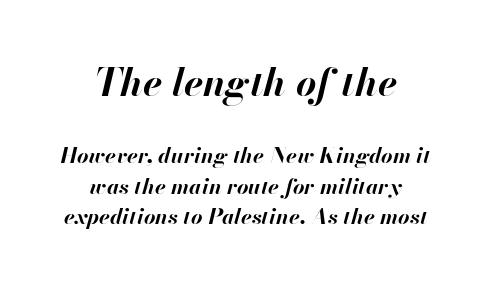
Q: Is the text bold? A: Yes.
Q: Is the text italic (slanted)? A: Yes, it leans right by about 13 degrees.
Q: Is the text underlined? A: No.
Q: How is the paragraph aligned? A: Centered.
Q: Is the spacing between letters normal or unusually wide? A: Normal.
Q: Is the spacing between lines tight, normal or loose? A: Normal.
Q: Which block of text is set in a larger size, the first (top) or the second (bottom)? A: The first (top) one.
Q: Width (condensed, normal, or wide)? A: Normal.
Q: Stroke contrast? A: High.
Q: x-height? A: Small.
Q: Monospaced? A: No.
